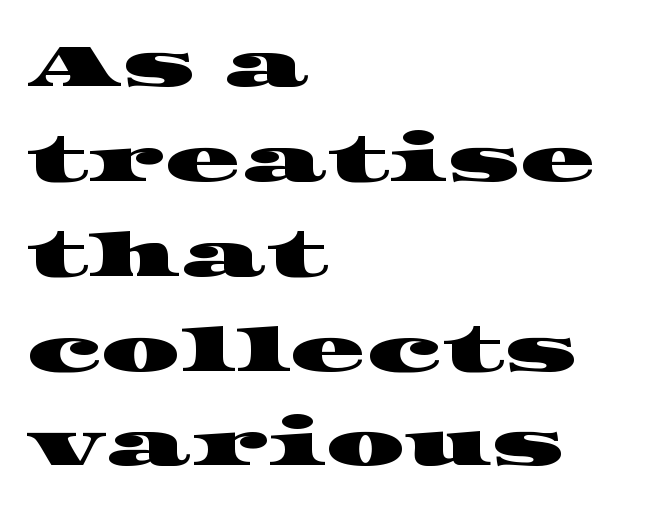
The image shows 62 px wide serif type; set left-aligned, normal line spacing (1.53x), normal letter spacing, not underlined; high stroke contrast and a large x-height.
